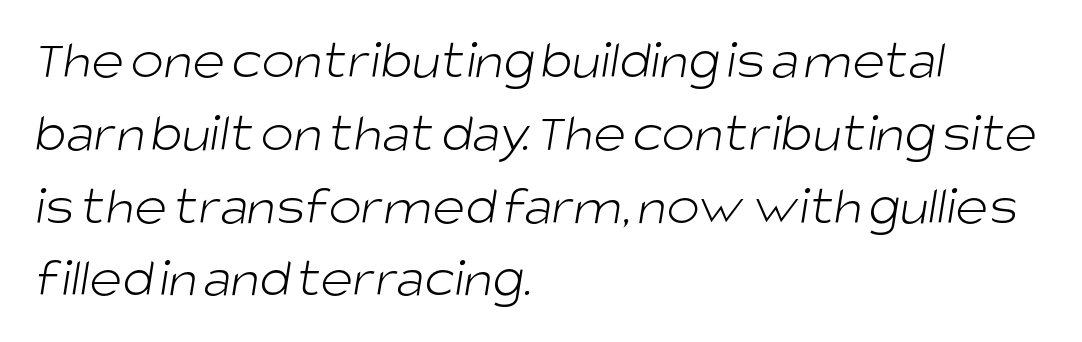
The image shows 56 px light sans-serif type; set left-aligned, normal line spacing (1.3x), normal letter spacing, not underlined; low stroke contrast and a large x-height.
